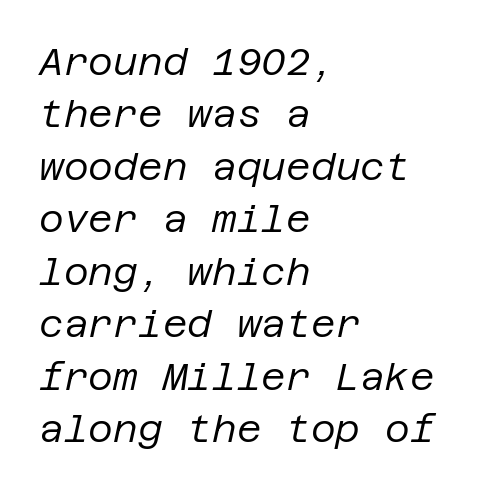
Q: Is the text bold? A: No.
Q: Is the text italic (slanted)? A: Yes, it leans right by about 12 degrees.
Q: Is the text underlined? A: No.
Q: How is the paragraph aligned? A: Left-aligned.
Q: Is the spacing between letters normal or unusually wide? A: Normal.
Q: Is the spacing between lines tight, normal or loose? A: Normal.
Q: Width (condensed, normal, or wide)? A: Normal.
Q: Stroke contrast? A: Low.
Q: x-height? A: Large.
